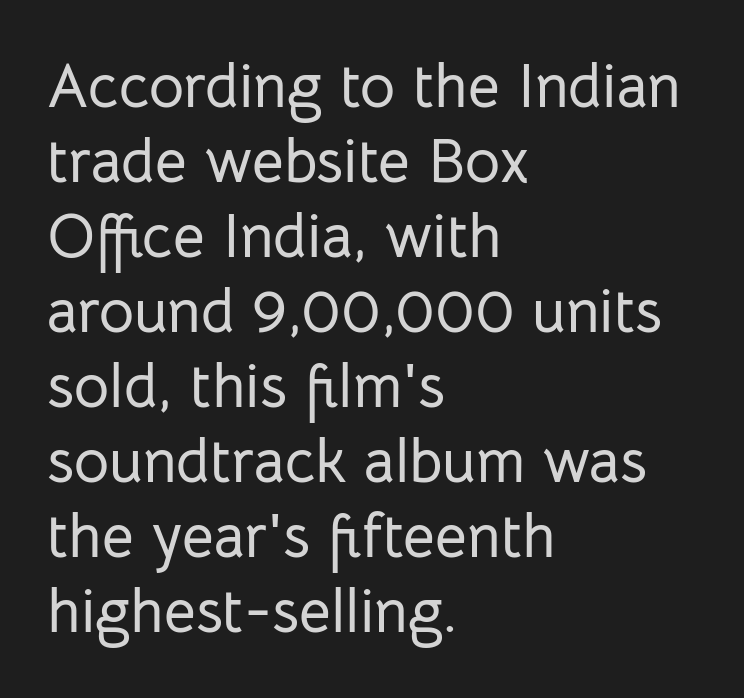
The image shows 61 px sans-serif type, upright; set left-aligned, line spacing 1.23x, normal letter spacing, not underlined; low stroke contrast and a medium x-height.
